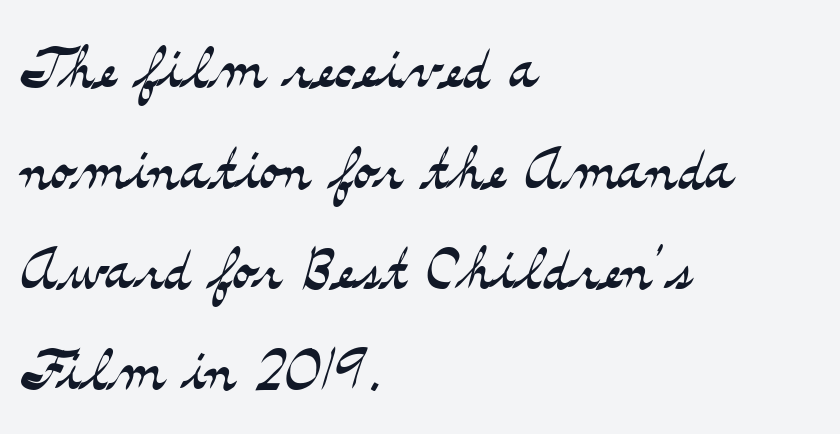
The cut favours lightness, reaching ordinary text weight at its darkest. Quick note: interline space is typical. A typesetter would call this zero additional tracking. Is this a fixed-width face? No — the glyphs have proportional, varying widths. The passage shown is not underscored anywhere.
